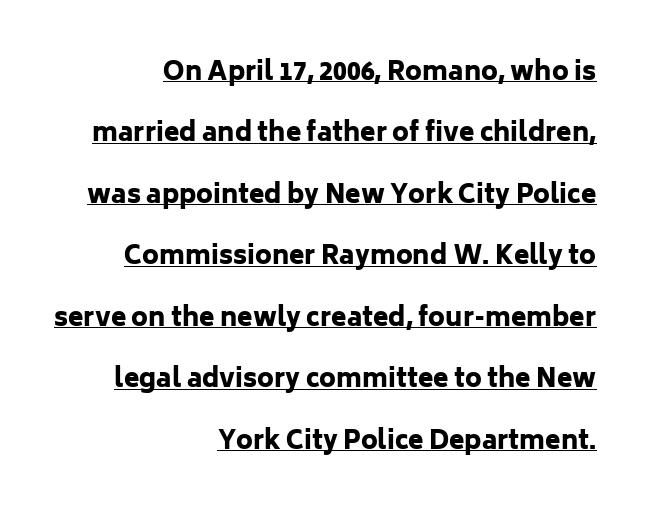
{"italic": "no", "bold": "yes", "underline": "yes", "align": "right", "line_spacing": "loose", "line_spacing_ratio": 2.46, "letter_spacing": "normal", "letter_spacing_em": 0.0, "glyph_px": 25}
